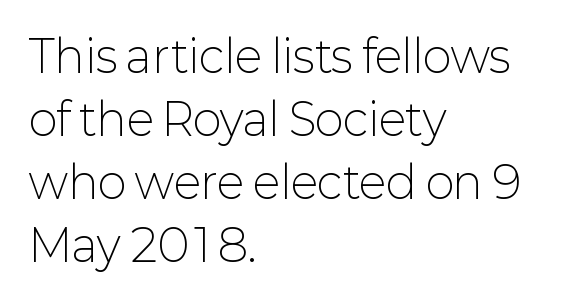
The letters advance in unequal steps, a hallmark of proportional type. The zone under the glyphs is completely vacant. The space between consecutive lines is moderate. The letters sit at their default tracking, neither squeezed nor spread. One-word summary of the alignment: left.
